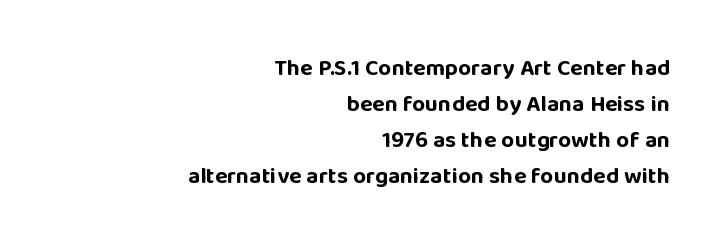
Q: Is the text bold? A: Yes.
Q: Is the text italic (slanted)? A: No, it is upright.
Q: Is the text underlined? A: No.
Q: How is the paragraph aligned? A: Right-aligned.
Q: Is the spacing between letters normal or unusually wide? A: Normal.
Q: Is the spacing between lines tight, normal or loose? A: Normal.
